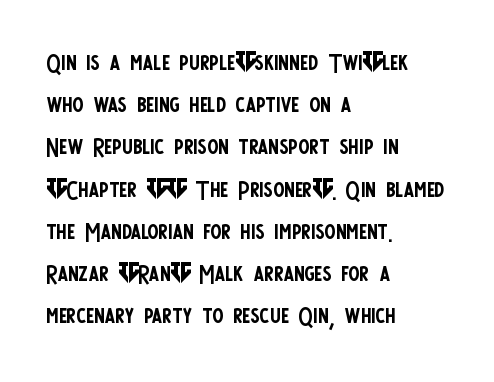
Q: Is the text bold? A: No.
Q: Is the text italic (slanted)? A: No, it is upright.
Q: Is the typeface a serif or a sans-serif typeface? A: Sans-serif.
Q: Is the text underlined? A: No.
Q: How is the paragraph aligned? A: Left-aligned.
Q: Is the spacing between letters normal or unusually wide? A: Normal.
Q: Is the spacing between lines tight, normal or loose? A: Normal.
Q: Width (condensed, normal, or wide)? A: Condensed.
Q: Stroke contrast? A: Low.
Q: x-height? A: Large.
Q: Monospaced? A: No.
